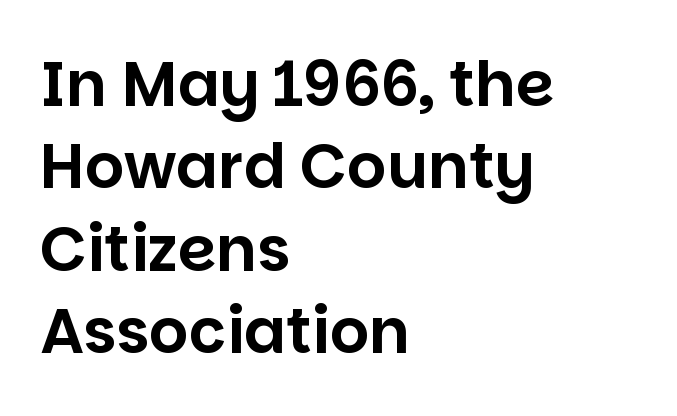
No extra tracking has been applied to these lines. The lines sit at an ordinary, default distance from one another. Rendered with straight, roman letterforms. Is this a fixed-width face? No — the glyphs have proportional, varying widths. Does the copy run flush right? No — it runs flush left. The glyphs are unaccompanied by any horizontal stroke below them.
